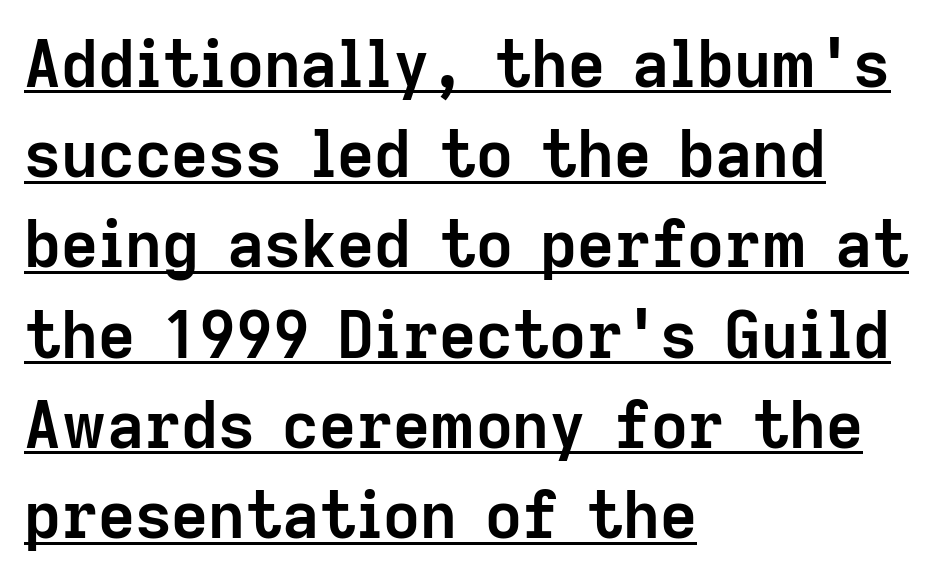
Do the characters align in a grid? No, the font is proportional. The rendering shows plain stroke endings on the letterforms — a sans-serif design. The lettering stays uniformly vertical, giving the passage a roman look. Is the type bold? Yes — the strokes are clearly thick and heavy. Left-aligned paragraph, ragged on the right. What stands out about the letter spacing? Nothing — it is the standard amount.
